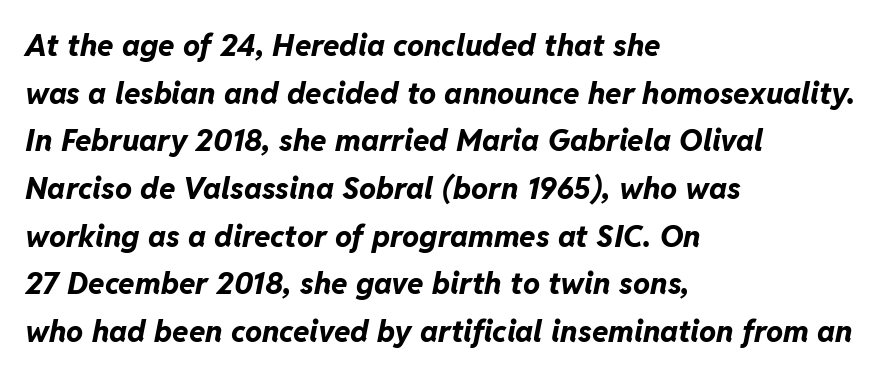
A full-strength bold gives these letters their thick strokes. Check under the words: just untouched page. Compared with typical body copy, the letter spacing here is the same. The face used here has a pronounced slope to its letters. Leading matches the norm, producing a regular column. The letters advance in unequal steps, a hallmark of proportional type.
